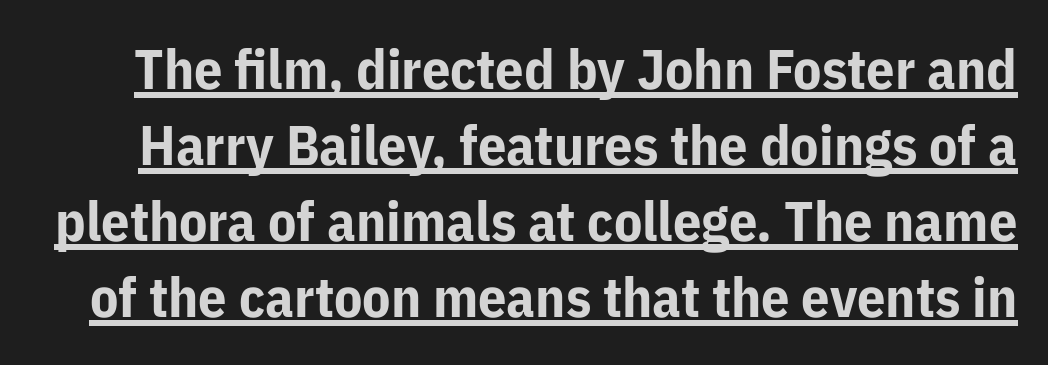
Typesetter's note: full bold, strokes at maximum text heaviness. The passage shown stacks its lines at a standard gap. This sample has the flowing, uneven cadence of proportional lettering. The rendering shows plain stroke endings on the letterforms — a sans-serif design. The letterforms sit shoulder to shoulder at normal distance. Decoration check: the copy is underlined.
